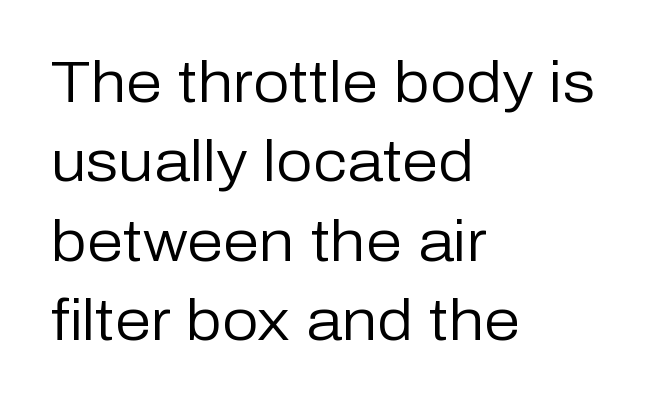
Q: Is the text bold? A: No.
Q: Is the text italic (slanted)? A: No, it is upright.
Q: Is the typeface a serif or a sans-serif typeface? A: Sans-serif.
Q: Is the text underlined? A: No.
Q: How is the paragraph aligned? A: Left-aligned.
Q: Is the spacing between letters normal or unusually wide? A: Normal.
Q: Is the spacing between lines tight, normal or loose? A: Normal.
Q: Width (condensed, normal, or wide)? A: Normal.
Q: Stroke contrast? A: Low.
Q: x-height? A: Medium.
Q: Monospaced? A: No.
